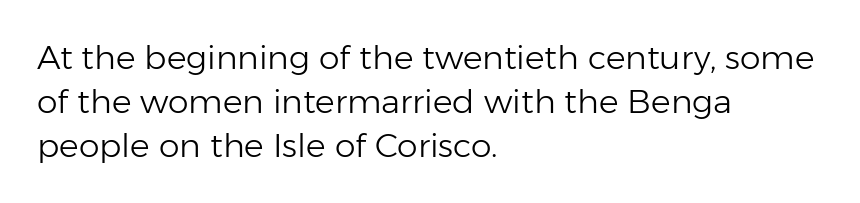
A typesetter would call this proportional, since set widths differ per character. Rule under the text: the space is simply empty. Line starts are locked; line ends wander. Nope, not italic — everything's standing straight. Nobody touched the tracking dial on this one. Nothing heavy about these letters — not bold at all.
